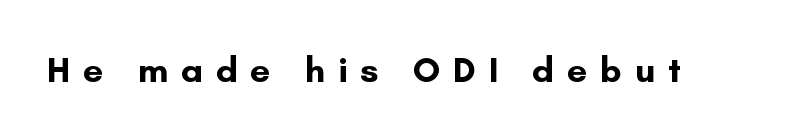
Compared with typical body copy, the letter spacing here is much looser. Examine the stroke ends and you'll find no serifs. Emphasis by weight is at full strength: bold. The specimen omits any rule beneath the text block's lines.
